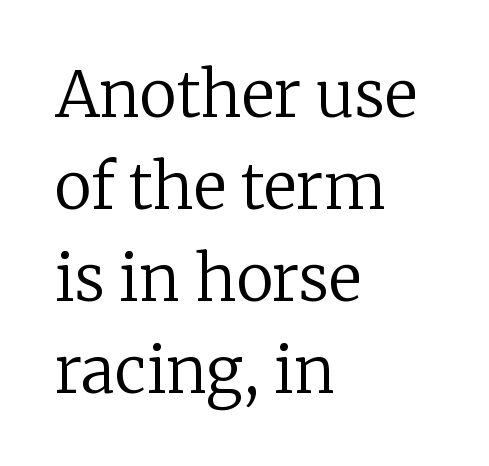
The image shows 63 px regular-weight serif type, upright; set left-aligned, normal line spacing (1.46x), normal letter spacing, not underlined; low stroke contrast and a medium x-height.
